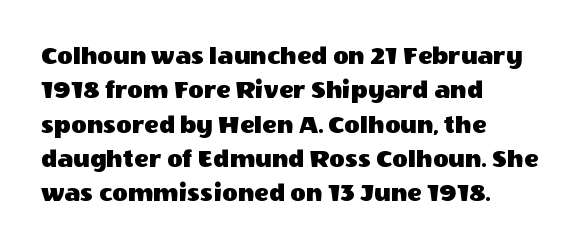
Q: Is the text italic (slanted)? A: No, it is upright.
Q: Is the text underlined? A: No.
Q: How is the paragraph aligned? A: Left-aligned.
Q: Is the spacing between letters normal or unusually wide? A: Normal.
Q: Is the spacing between lines tight, normal or loose? A: Normal.
